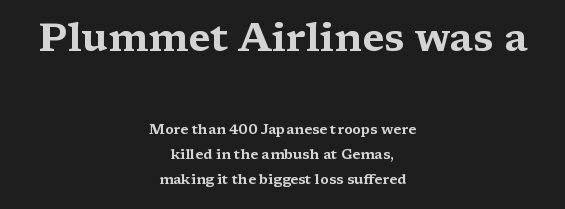
The whitespace from short lines is split evenly between both sides. This rendering features lettering with no underline. This sample uses a serif face. Observe the ordinary spacing: letters are neighbours, not strangers.
